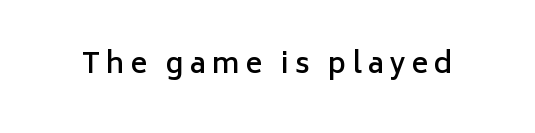
The typeface chosen for these lines omits serifs. Think of a printed novel: that variable character pitch is what you see here. A bare baseline throughout the passage. Upright lettering throughout. Look at the tracking — it's clearly loosened, letters drifting apart.
